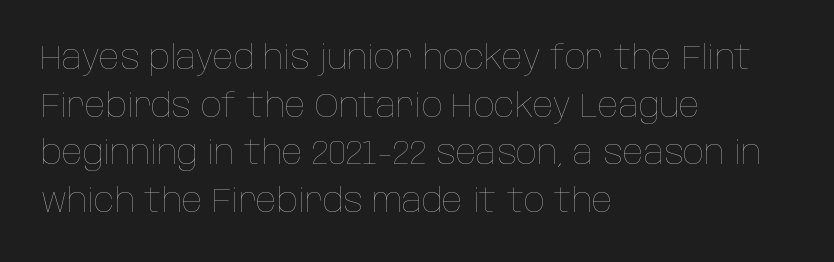
Q: Is the text bold? A: No.
Q: Is the text italic (slanted)? A: No, it is upright.
Q: Is the text underlined? A: No.
Q: How is the paragraph aligned? A: Left-aligned.
Q: Is the spacing between letters normal or unusually wide? A: Normal.
Q: Is the spacing between lines tight, normal or loose? A: Normal.
Q: Width (condensed, normal, or wide)? A: Condensed.
Q: Stroke contrast? A: Low.
Q: x-height? A: Large.
Q: Monospaced? A: No.
